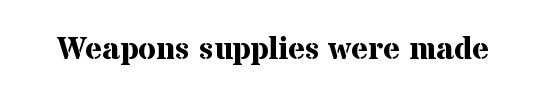
The glyphs in this specimen are seriffed. The letters sit at their default tracking, neither squeezed nor spread. A bare baseline throughout the passage. The letters advance in unequal steps, a hallmark of proportional type.
